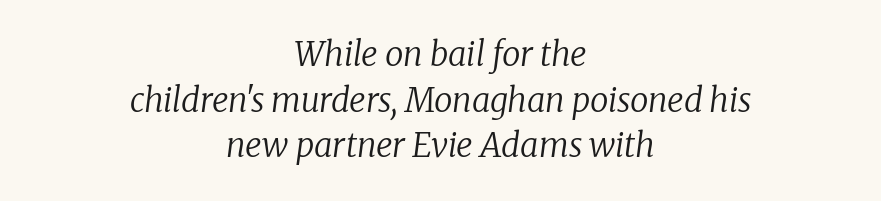
{"serif": "yes", "italic": "yes", "lean": "right", "slant_degrees": 8, "bold": "no", "weight": "regular", "width": "normal", "stroke_contrast": "low", "x_height": "medium", "monospaced": "no", "underline": "no", "align": "center", "line_spacing": "normal", "line_spacing_ratio": 1.38, "letter_spacing": "normal", "letter_spacing_em": 0.0, "glyph_px": 33}
